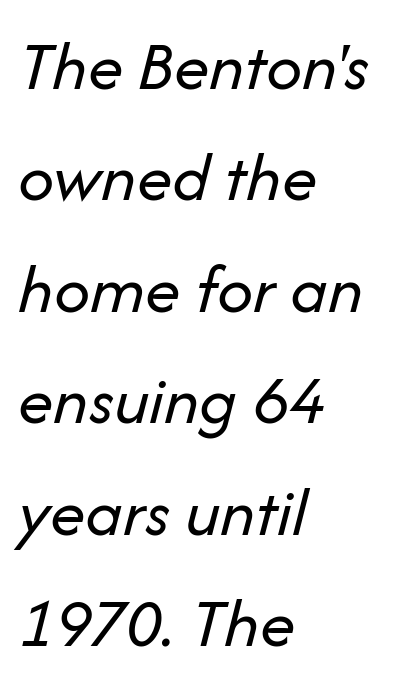
The image shows 71 px regular-weight type, italic (leaning right); set left-aligned, normal line spacing (1.57x), normal letter spacing, not underlined; low stroke contrast and a medium x-height.
